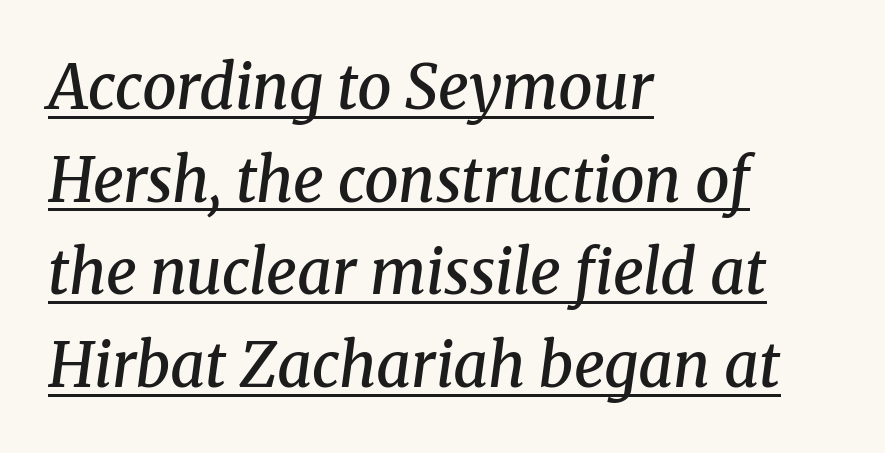
The image shows 61 px semibold serif type, italic (leaning right); set left-aligned, normal line spacing (1.52x), normal letter spacing, underlined; medium stroke contrast and a medium x-height.
